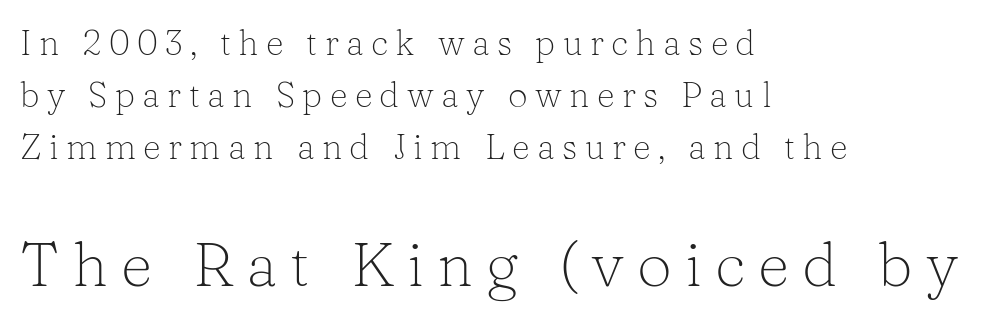
{"serif": "yes", "italic": "no", "bold": "no", "weight": "light", "width": "normal", "stroke_contrast": "low", "x_height": "medium", "monospaced": "no", "underline": "no", "align": "left", "line_spacing": "normal", "line_spacing_ratio": 1.48, "letter_spacing": "wide", "letter_spacing_em": 0.21, "larger_block": "second", "size_ratio": 1.77, "glyph_px": 62}
